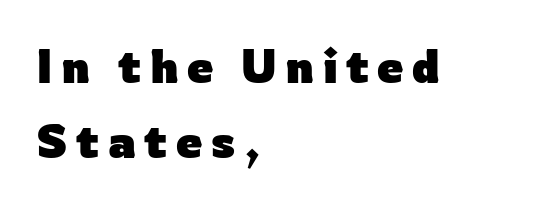
{"serif": "no", "italic": "no", "bold": "yes", "weight": "heavy", "width": "normal", "stroke_contrast": "low", "x_height": "medium", "monospaced": "no", "underline": "no", "align": "left", "line_spacing": "normal", "line_spacing_ratio": 1.59, "glyph_px": 47}
